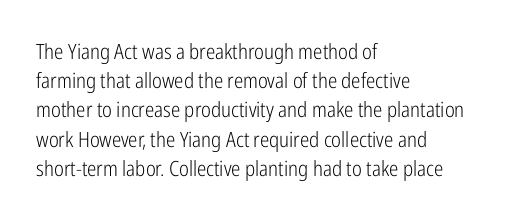
The image shows 21 px text type, upright; set left-aligned, normal line spacing (1.39x), normal letter spacing, not underlined.
